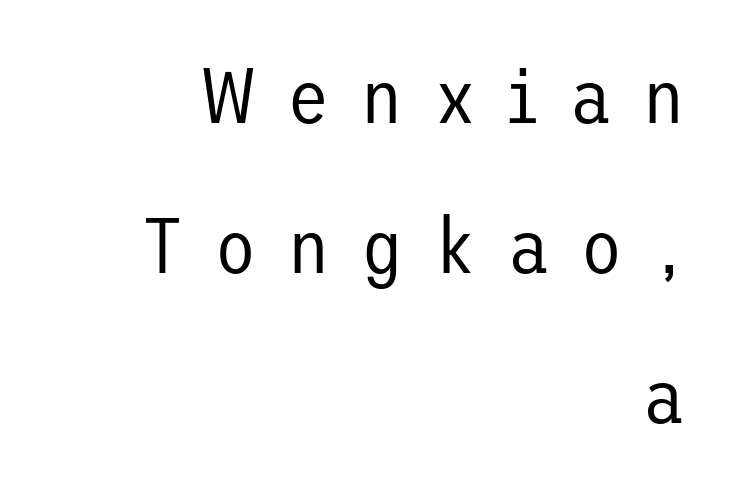
The image shows 78 px regular-weight sans-serif type, upright; set right-aligned, loose line spacing (1.92x), unusually wide letter spacing (+0.39 em), not underlined; low stroke contrast and a medium x-height.
